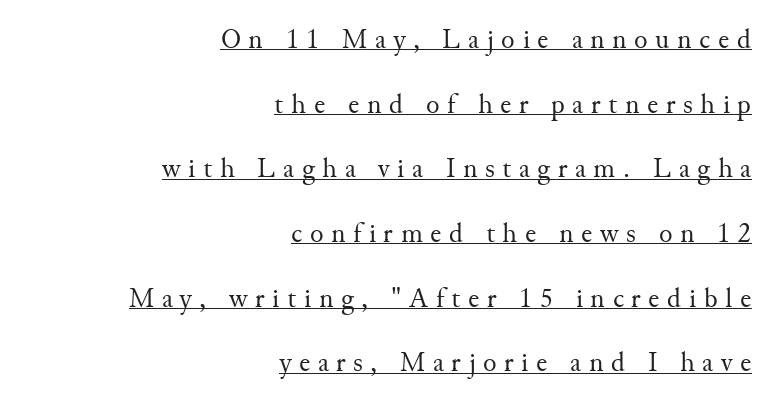
{"serif": "yes", "italic": "no", "bold": "no", "weight": "regular", "width": "normal", "stroke_contrast": "medium", "x_height": "small", "monospaced": "no", "underline": "yes", "align": "right", "line_spacing": "loose", "line_spacing_ratio": 2.31, "letter_spacing": "wide", "letter_spacing_em": 0.27, "glyph_px": 28}
